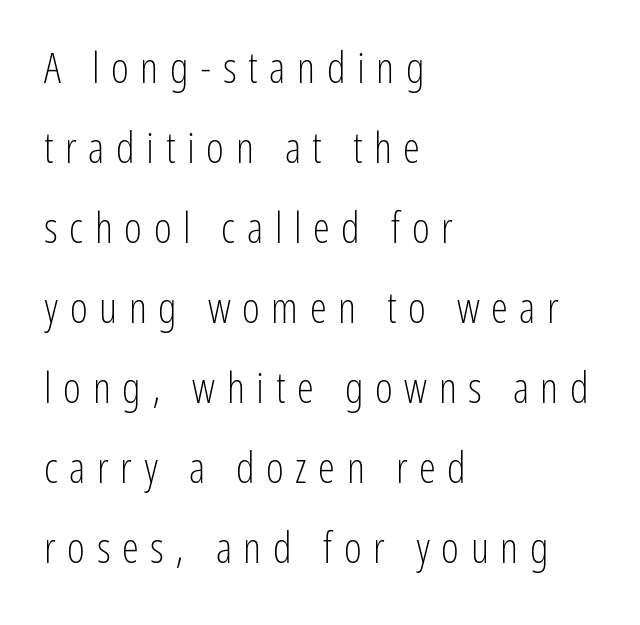
Q: Is the text bold? A: No.
Q: Is the text italic (slanted)? A: No, it is upright.
Q: Is the typeface a serif or a sans-serif typeface? A: Sans-serif.
Q: Is the text underlined? A: No.
Q: How is the paragraph aligned? A: Left-aligned.
Q: Is the spacing between letters normal or unusually wide? A: Unusually wide.
Q: Width (condensed, normal, or wide)? A: Condensed.
Q: Stroke contrast? A: Low.
Q: x-height? A: Medium.
Q: Monospaced? A: No.
